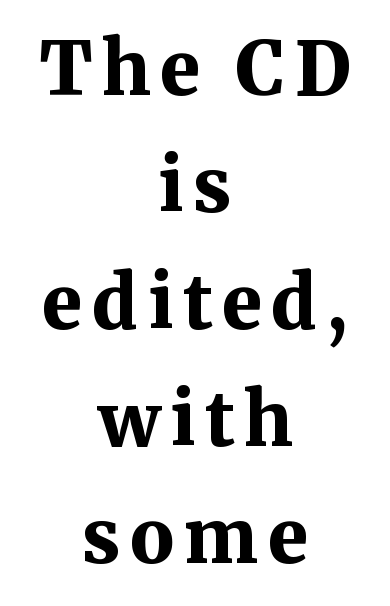
Q: Is the text bold? A: Yes.
Q: Is the text italic (slanted)? A: No, it is upright.
Q: Is the typeface a serif or a sans-serif typeface? A: Serif.
Q: Is the text underlined? A: No.
Q: How is the paragraph aligned? A: Centered.
Q: Is the spacing between lines tight, normal or loose? A: Normal.
Q: Width (condensed, normal, or wide)? A: Normal.
Q: Stroke contrast? A: Medium.
Q: x-height? A: Medium.
Q: Monospaced? A: No.
